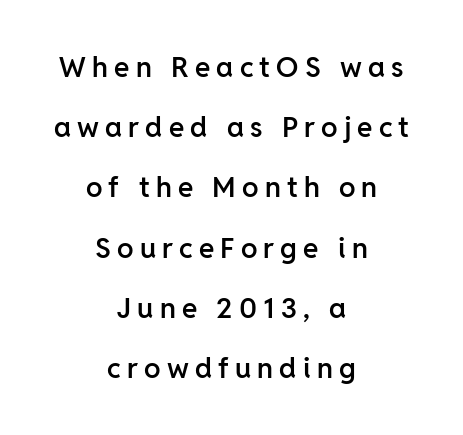
{"serif": "no", "italic": "no", "bold": "semi", "weight": "semibold", "width": "normal", "stroke_contrast": "low", "x_height": "medium", "monospaced": "no", "underline": "no", "align": "center", "line_spacing": "loose", "line_spacing_ratio": 2.15, "letter_spacing": "wide", "letter_spacing_em": 0.22, "glyph_px": 28}
